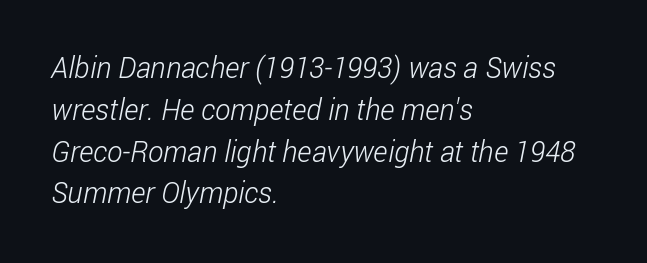
The image shows 29 px light, condensed sans-serif type; set left-aligned, normal line spacing (1.44x), normal letter spacing, not underlined; low stroke contrast and a medium x-height.
